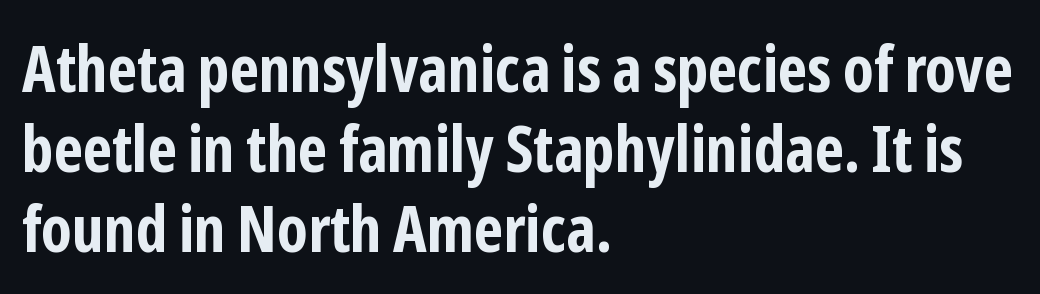
This sample has the flowing, uneven cadence of proportional lettering. Typesetter's note: full bold, strokes at maximum text heaviness. Posture: vertical. Note: no serifs on the glyphs. Short and long lines alike share a common starting point at left.
